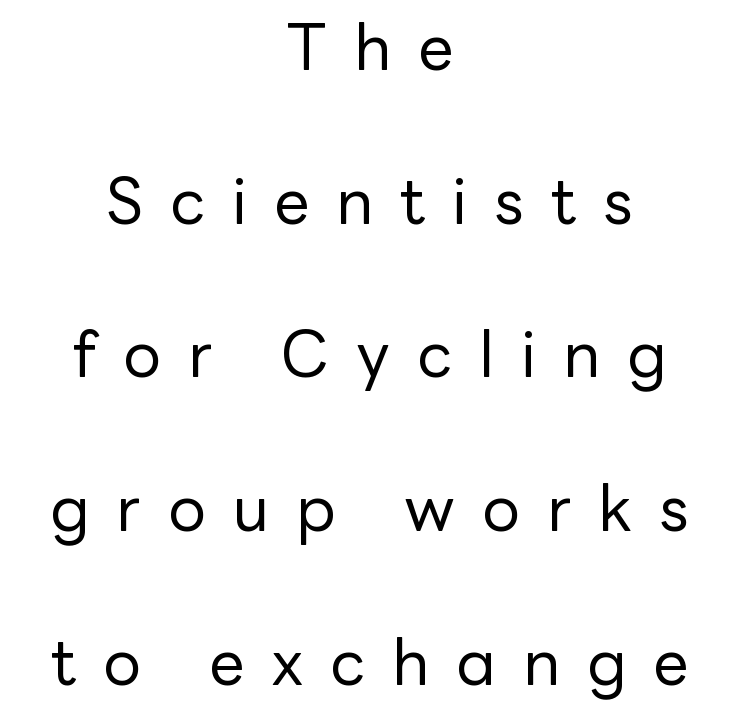
You could not count columns in this text — the font is proportionally spaced. Stroke terminals: plain, sans-serif. Does the copy run flush right? No — it is centered line by line. Check the space under the baseline: it is left empty.
